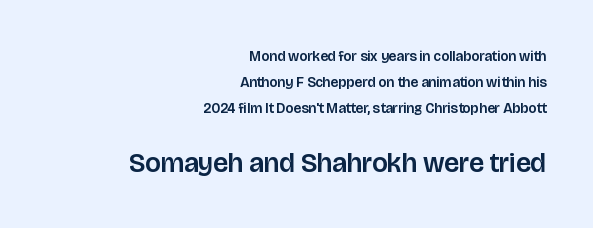
The image shows 27 px text type, upright; set right-aligned, line spacing 1.85x, normal letter spacing, not underlined; the second (bottom) block is 1.93x larger.
